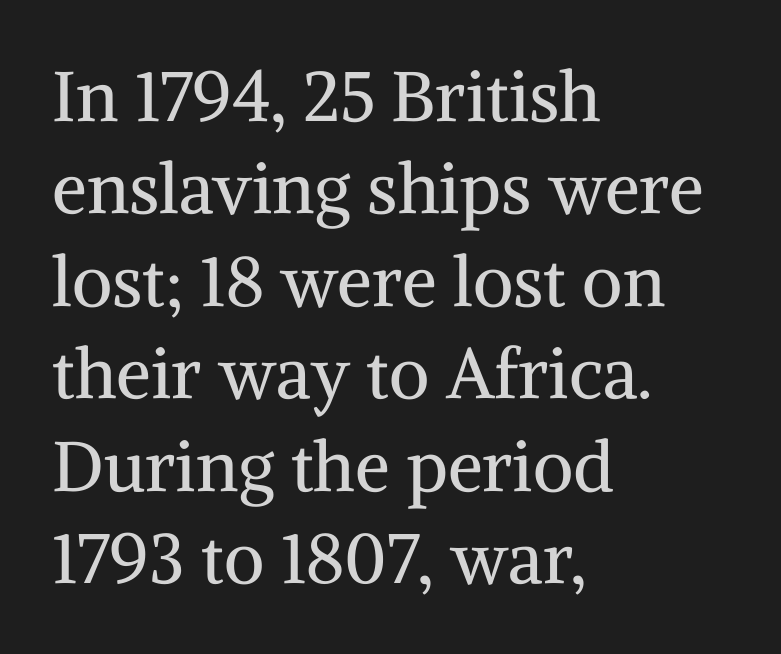
Q: Is the text bold? A: No.
Q: Is the text italic (slanted)? A: No, it is upright.
Q: Is the typeface a serif or a sans-serif typeface? A: Serif.
Q: Is the text underlined? A: No.
Q: How is the paragraph aligned? A: Left-aligned.
Q: Is the spacing between letters normal or unusually wide? A: Normal.
Q: Is the spacing between lines tight, normal or loose? A: Normal.
Q: Width (condensed, normal, or wide)? A: Normal.
Q: Stroke contrast? A: Medium.
Q: x-height? A: Medium.
Q: Monospaced? A: No.
